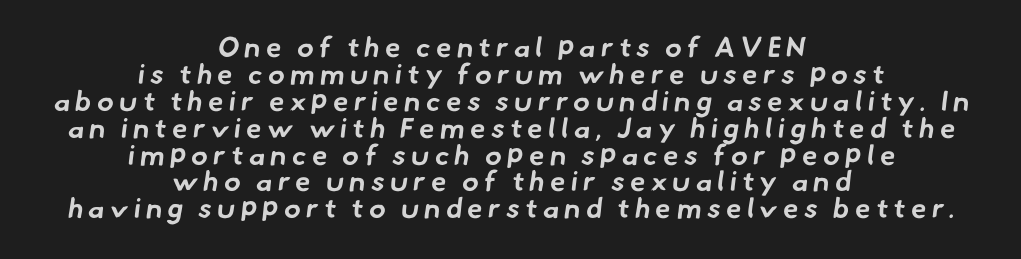
The space between consecutive lines is stingy. This sample has the flowing, uneven cadence of proportional lettering. The glyphs in this specimen are sans serif. Compared with a flush-left layout, this one balances lines on the center instead. Each row of text sits above clean, open space.
